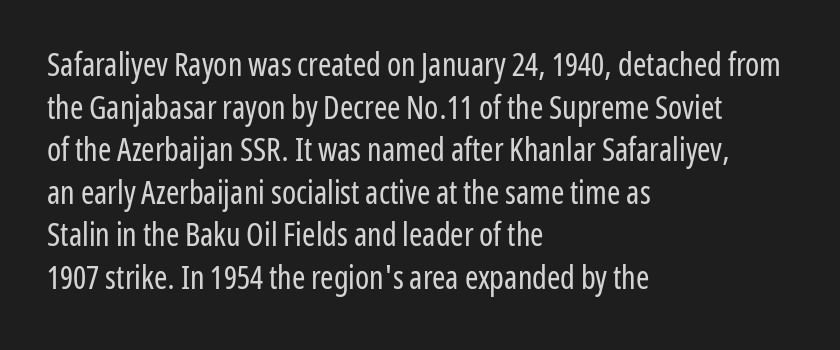
Q: Is the text bold? A: No.
Q: Is the text italic (slanted)? A: No, it is upright.
Q: Is the typeface a serif or a sans-serif typeface? A: Sans-serif.
Q: Is the text underlined? A: No.
Q: How is the paragraph aligned? A: Left-aligned.
Q: Is the spacing between letters normal or unusually wide? A: Normal.
Q: Is the spacing between lines tight, normal or loose? A: Normal.
Q: Width (condensed, normal, or wide)? A: Condensed.
Q: Stroke contrast? A: Low.
Q: x-height? A: Medium.
Q: Monospaced? A: No.
